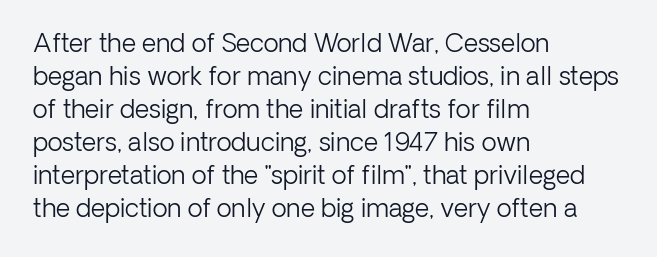
The image shows 25 px text type, upright; set left-aligned, normal line spacing (1.32x), normal letter spacing, not underlined.
